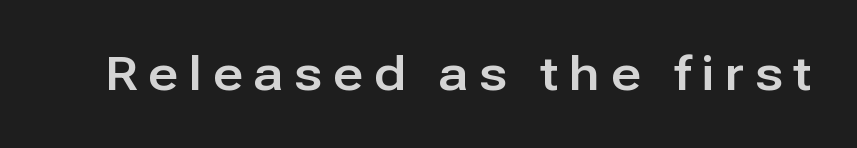
These lines have a slow, spaced-out rhythm from letter to letter. Do the letters lean? They stand straight. These lines are composed in type without serifs. Varying glyph widths throughout — classic text-font behaviour.
